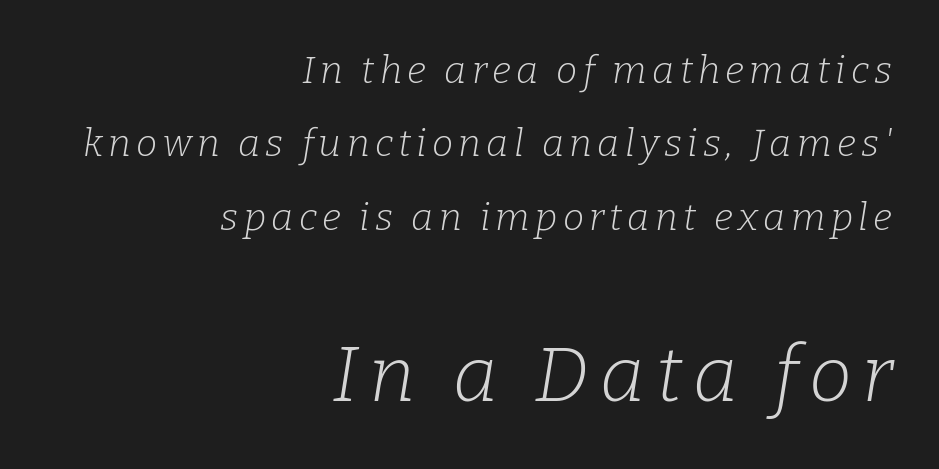
Each stroke keeps to a modest, everyday thickness or less. The lettering tilts uniformly, giving the passage an italic look. This layout puts the modest block above and the oversized block below. Honestly, there is no underline to notice here at all. A typesetter would call this leading open, well beyond the default. A student would call this right alignment; a typographer would say flush right, rag left.
